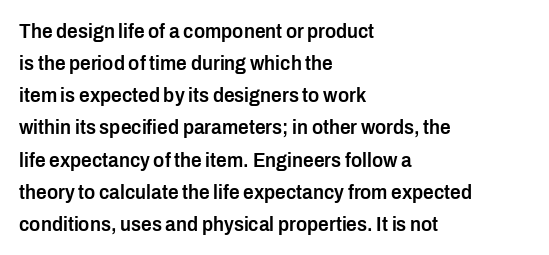
Q: Is the text bold? A: Semi-bold.
Q: Is the text italic (slanted)? A: No, it is upright.
Q: Is the text underlined? A: No.
Q: How is the paragraph aligned? A: Left-aligned.
Q: Is the spacing between letters normal or unusually wide? A: Normal.
Q: Is the spacing between lines tight, normal or loose? A: Normal.
